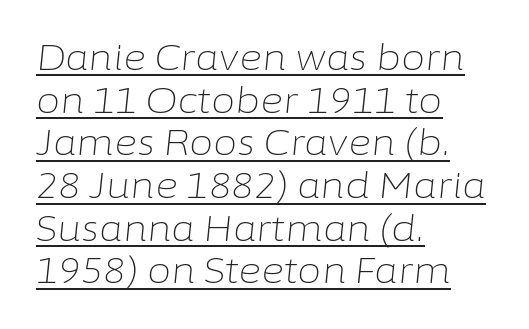
Compared with a centered layout, this one pins lines to the left instead. The axis of the letterforms is tilted away from vertical. The horizontal fit of the characters is conventional and even. Caption: lettering with a line underneath. The rendering uses natural spacing where letterforms have individual widths. The passage shown is not bold in any degree.
